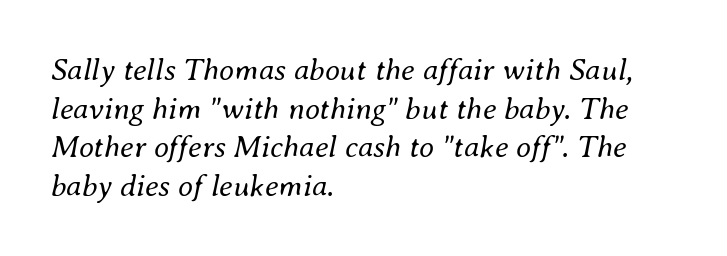
The image shows 31 px regular-weight type, italic (leaning right); set left-aligned, normal line spacing (1.25x), normal letter spacing, not underlined; medium stroke contrast and a small x-height.
